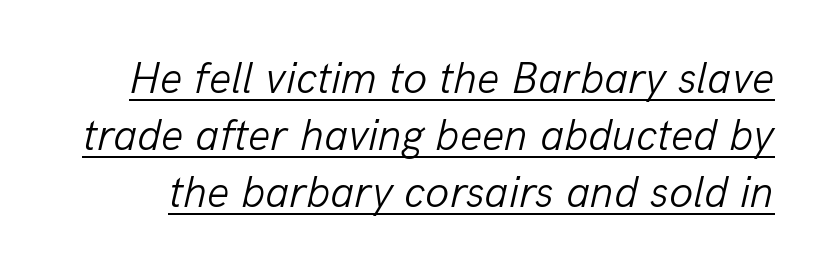
{"italic": "yes", "lean": "right", "slant_degrees": 13, "bold": "no", "weight": "light", "width": "normal", "stroke_contrast": "low", "x_height": "medium", "monospaced": "no", "underline": "yes", "line_spacing": "normal", "line_spacing_ratio": 1.3, "letter_spacing": "normal", "letter_spacing_em": 0.0, "glyph_px": 44}
